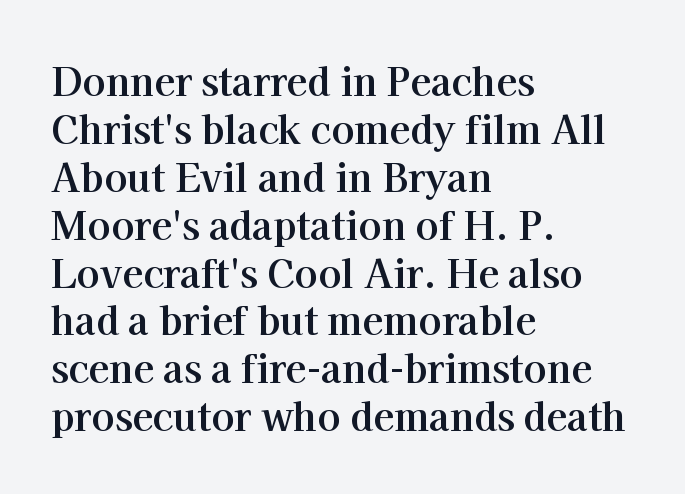
The image shows 38 px bold serif type, upright; set left-aligned, normal line spacing (1.26x), normal letter spacing, not underlined; high stroke contrast and a medium x-height.
